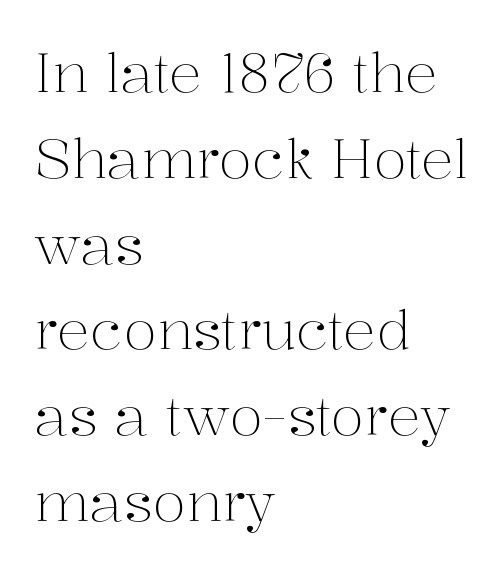
The typeface chosen for these lines features serifs. The specimen reads as upright at a glance. This sample keeps an unexceptional amount of space between lines. Letter spacing: default. Quick note: underline off. This is not heavy type; no bold has been used.
